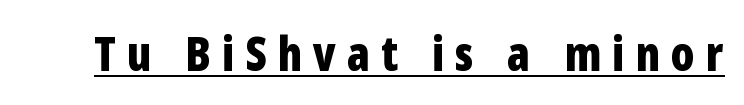
The image shows 47 px bold, condensed sans-serif type, upright; set unusually wide letter spacing (+0.23 em), underlined; low stroke contrast and a medium x-height.
